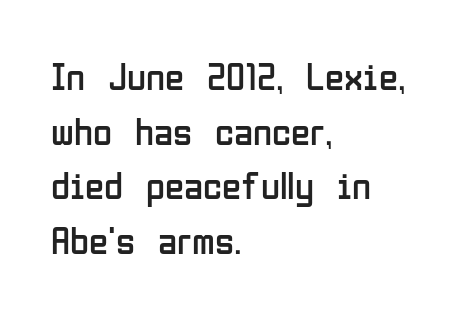
Q: Is the text bold? A: No.
Q: Is the text italic (slanted)? A: No, it is upright.
Q: Is the typeface a serif or a sans-serif typeface? A: Sans-serif.
Q: Is the text underlined? A: No.
Q: How is the paragraph aligned? A: Left-aligned.
Q: Is the spacing between letters normal or unusually wide? A: Normal.
Q: Is the spacing between lines tight, normal or loose? A: Normal.
Q: Width (condensed, normal, or wide)? A: Condensed.
Q: Stroke contrast? A: Low.
Q: x-height? A: Medium.
Q: Monospaced? A: No.
